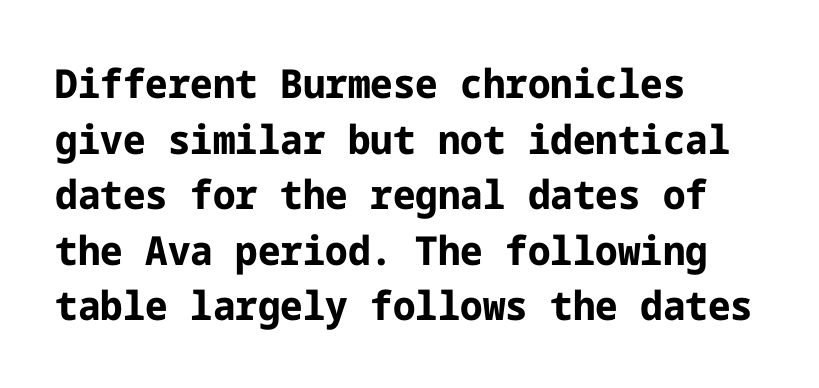
Q: Is the text bold? A: Yes.
Q: Is the text italic (slanted)? A: No, it is upright.
Q: Is the typeface a serif or a sans-serif typeface? A: Sans-serif.
Q: Is the text underlined? A: No.
Q: How is the paragraph aligned? A: Left-aligned.
Q: Is the spacing between letters normal or unusually wide? A: Normal.
Q: Is the spacing between lines tight, normal or loose? A: Normal.
Q: Width (condensed, normal, or wide)? A: Normal.
Q: Stroke contrast? A: Low.
Q: x-height? A: Medium.
